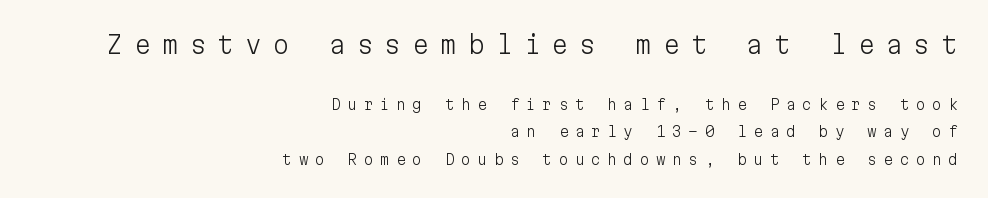
Block one is the big one; block two sits smaller underneath. No chunkiness to these letters — they're not bold. This rendering uses right alignment, leaving the left contour irregular. Horizontal bands of white between lines are thick stripes. Letters rest on an invisible, unmarked baseline.
